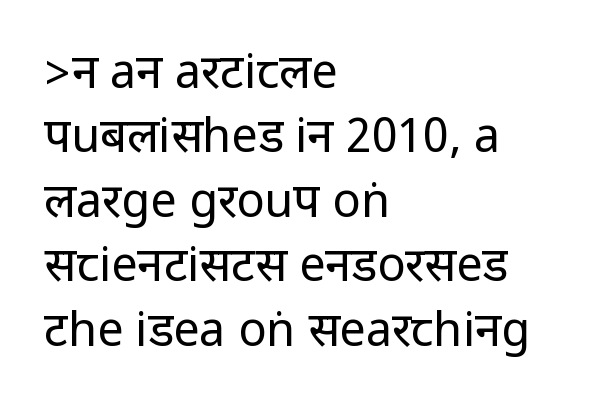
{"serif": "no", "italic": "no", "bold": "no", "weight": "regular", "width": "condensed", "stroke_contrast": "low", "underline": "no", "align": "left", "line_spacing": "normal", "line_spacing_ratio": 1.37, "letter_spacing": "normal", "letter_spacing_em": 0.0, "glyph_px": 47}
